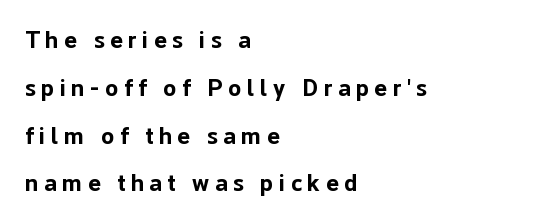
{"italic": "no", "bold": "yes", "underline": "no", "align": "left", "line_spacing": "loose", "line_spacing_ratio": 1.99, "letter_spacing": "wide", "letter_spacing_em": 0.23, "glyph_px": 24}
